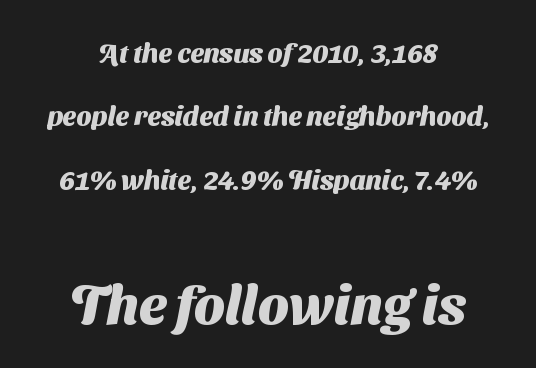
Q: Is the text bold? A: Yes.
Q: Is the typeface a serif or a sans-serif typeface? A: Sans-serif.
Q: Is the text underlined? A: No.
Q: How is the paragraph aligned? A: Centered.
Q: Is the spacing between letters normal or unusually wide? A: Normal.
Q: Is the spacing between lines tight, normal or loose? A: Loose.
Q: Which block of text is set in a larger size, the first (top) or the second (bottom)? A: The second (bottom) one.
Q: Width (condensed, normal, or wide)? A: Normal.
Q: Stroke contrast? A: Medium.
Q: x-height? A: Medium.
Q: Monospaced? A: No.
